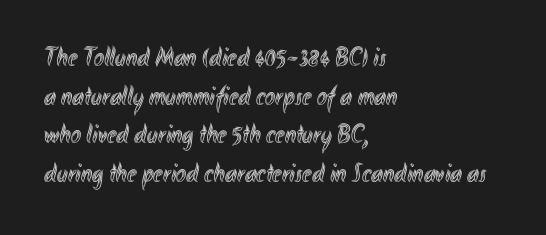
Tracking value appears to be zero — textbook default spacing. Alignment: flush left. Rows of type keep a routine distance in the vertical direction. This rendering features lettering with no underline.
